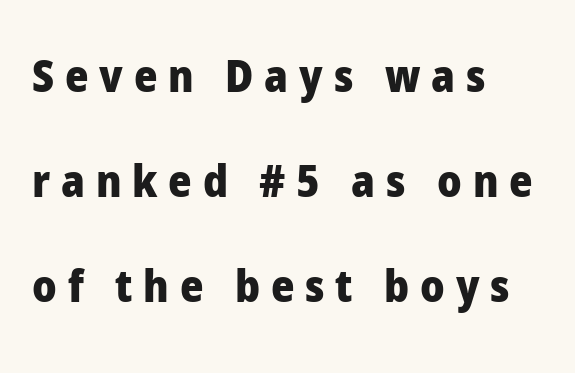
{"serif": "no", "italic": "no", "bold": "yes", "weight": "heavy", "width": "normal", "stroke_contrast": "low", "x_height": "medium", "monospaced": "no", "underline": "no", "align": "left", "line_spacing": "loose", "line_spacing_ratio": 2.33, "letter_spacing": "wide", "letter_spacing_em": 0.24, "glyph_px": 45}
